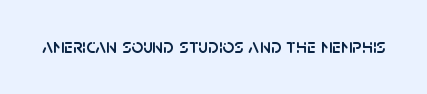
{"italic": "no", "underline": "no", "letter_spacing": "normal", "letter_spacing_em": 0.0, "glyph_px": 20}
